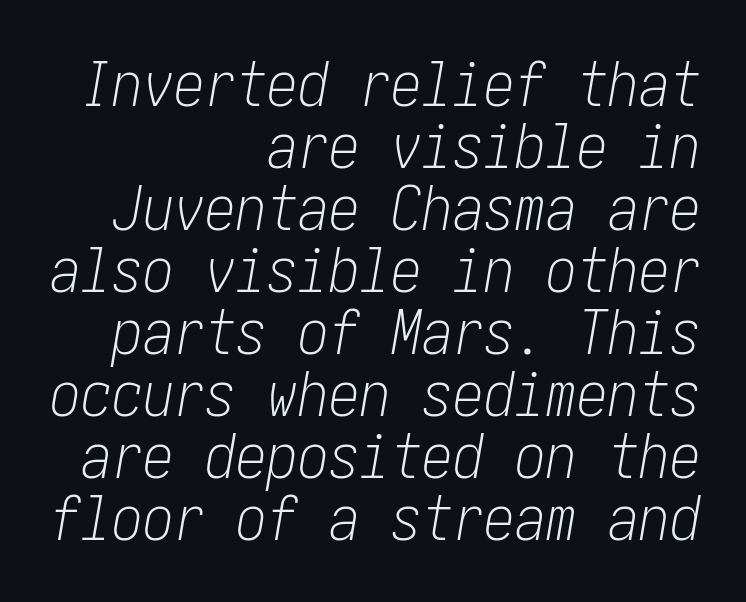
{"italic": "yes", "lean": "right", "slant_degrees": 10, "bold": "no", "weight": "light", "width": "condensed", "stroke_contrast": "low", "x_height": "medium", "underline": "no", "align": "right", "line_spacing": "tight", "line_spacing_ratio": 1.0, "letter_spacing": "normal", "letter_spacing_em": 0.0, "glyph_px": 62}
